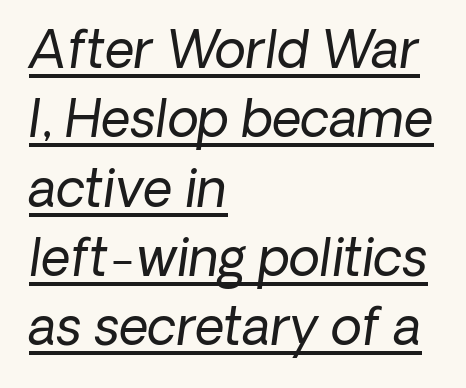
{"serif": "no", "bold": "no", "weight": "regular", "width": "normal", "stroke_contrast": "low", "x_height": "medium", "monospaced": "no", "underline": "yes", "align": "left", "line_spacing": "normal", "line_spacing_ratio": 1.36, "letter_spacing": "normal", "letter_spacing_em": 0.0, "glyph_px": 51}
